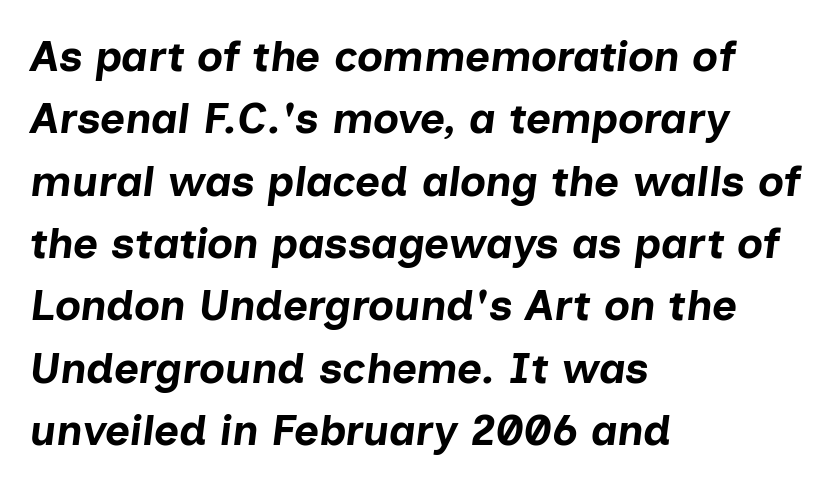
Q: Is the text bold? A: Yes.
Q: Is the text italic (slanted)? A: Yes, it leans right by about 7 degrees.
Q: Is the text underlined? A: No.
Q: How is the paragraph aligned? A: Left-aligned.
Q: Is the spacing between letters normal or unusually wide? A: Normal.
Q: Is the spacing between lines tight, normal or loose? A: Normal.
Q: Width (condensed, normal, or wide)? A: Normal.
Q: Stroke contrast? A: Low.
Q: x-height? A: Medium.
Q: Monospaced? A: No.
